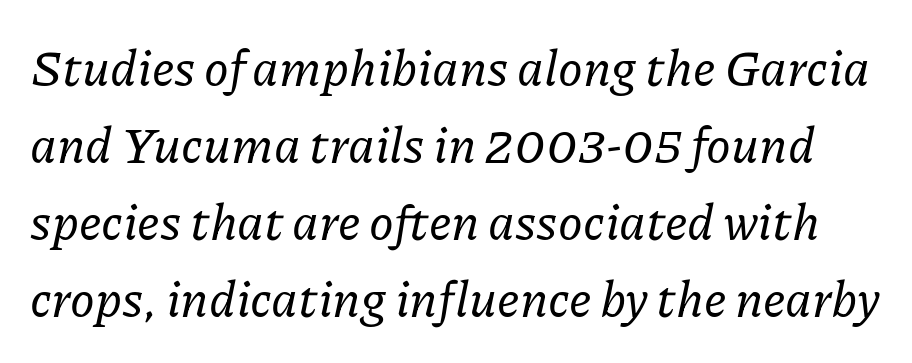
{"serif": "yes", "italic": "yes", "lean": "right", "slant_degrees": 11, "width": "normal", "stroke_contrast": "low", "x_height": "medium", "monospaced": "no", "underline": "no", "line_spacing": "normal", "line_spacing_ratio": 1.54, "letter_spacing": "normal", "letter_spacing_em": 0.0, "glyph_px": 50}
